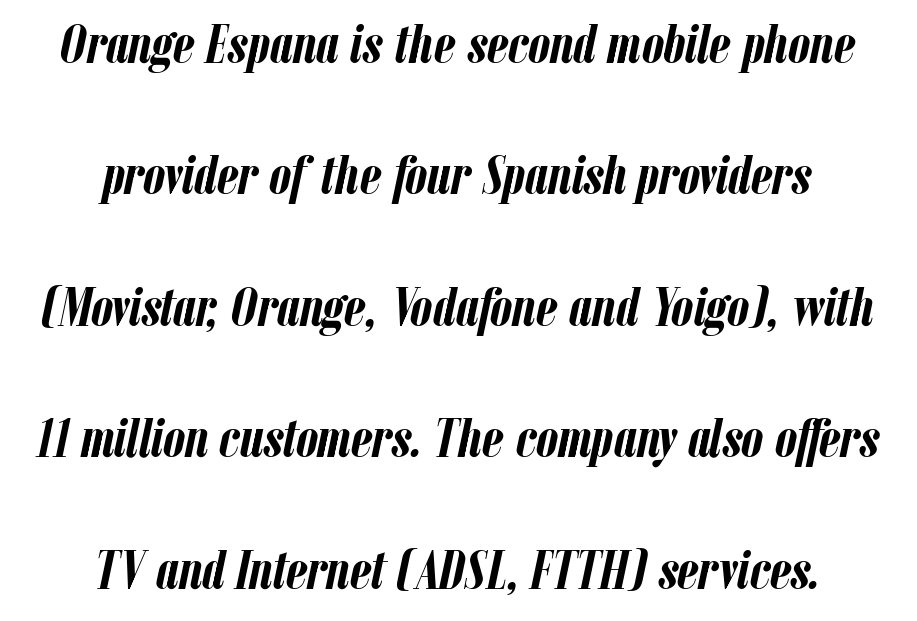
The image shows 55 px semibold, condensed type, italic (leaning right); set centered, loose line spacing (2.39x), normal letter spacing, not underlined; low stroke contrast and a medium x-height.
